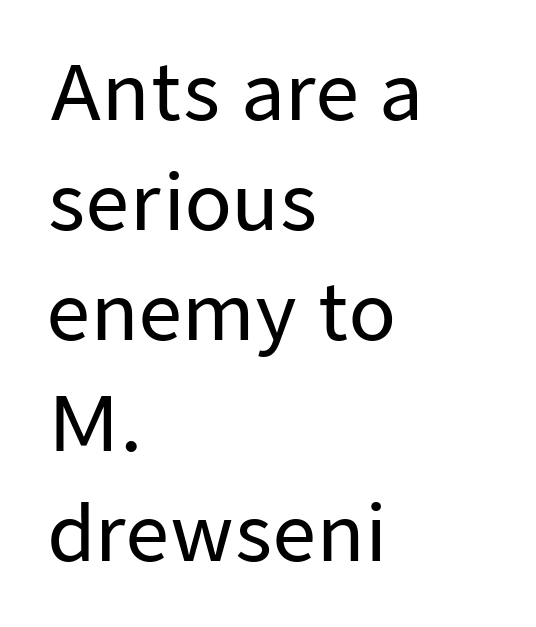
The image shows 76 px sans-serif type, upright; set left-aligned, normal line spacing (1.45x), normal letter spacing, not underlined; low stroke contrast and a medium x-height.
